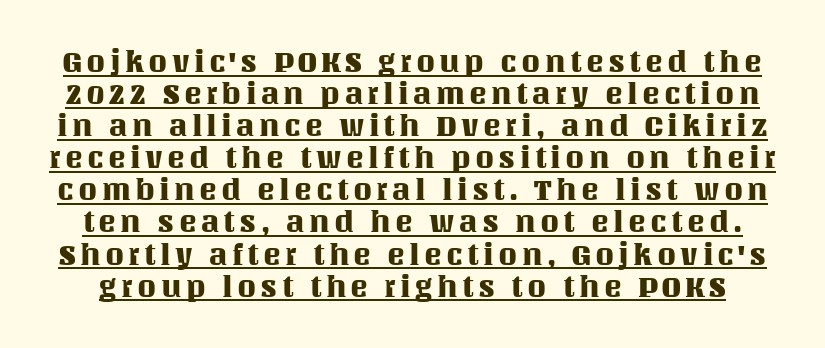
The image shows 30 px text type, upright; set tight line spacing (1.07x), underlined; medium stroke contrast and a large x-height.
